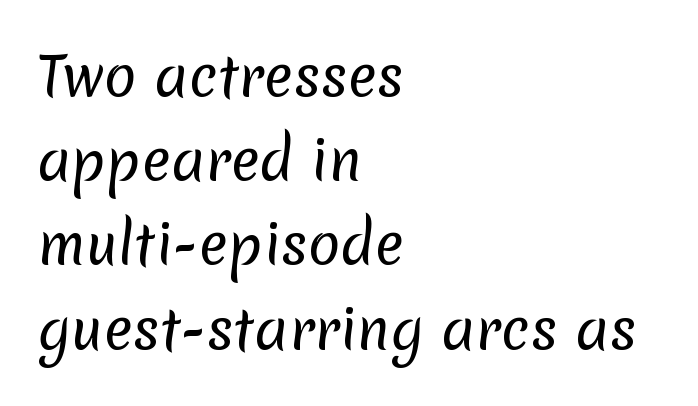
The rows are spaced the way most documents space them. Each letter's strokes conclude bluntly, with no projecting serifs. A light-to-regular cut is what we see here. Spacing verdict: proportional, widths tailored to each character.
